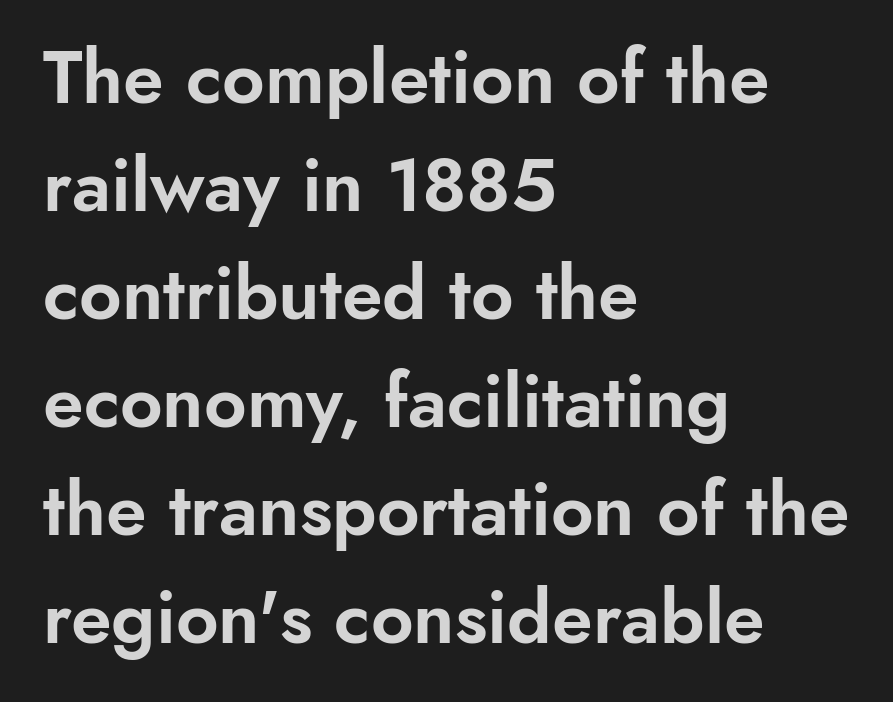
Baseline-to-baseline distance is the conventional proportion of letter height. The letters carry no serifs — their stems end cleanly without finishing strokes. The rendering anchors every line to the left-hand side. Nothing unusual about the tracking: characters are spaced as the font intends. When letters stand straight like this, we call the style roman or upright.
